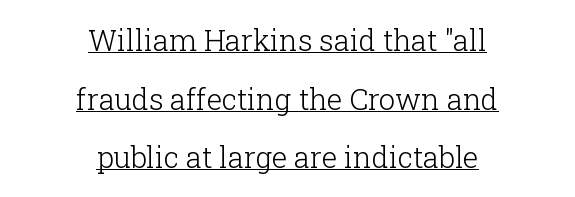
This is the regular roman posture of the typeface. Regarding serifs, this sample has them. These lines keep a tight, regular rhythm from letter to letter. Regarding leading, the lines here are spaced well apart.
